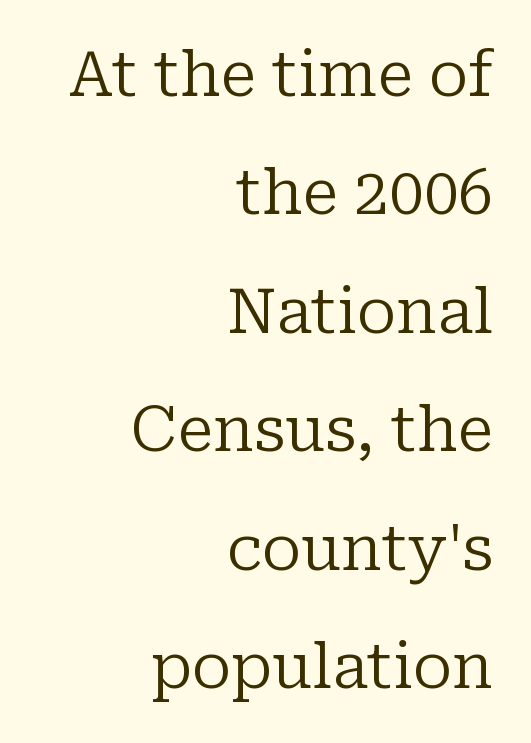
Tracking value appears to be zero — textbook default spacing. Visually the block forms a straight wall on the right and a jagged coastline on the left. Caption: face not bold, strokes unweighted. Underlining? Definitely not there.
